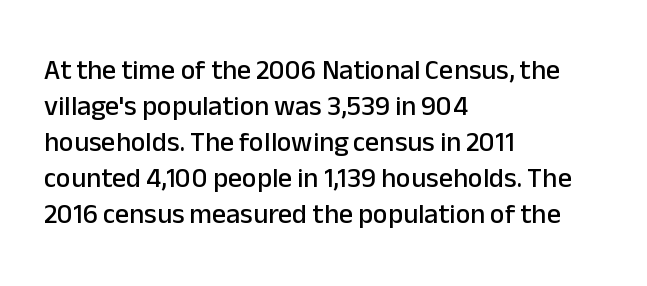
{"serif": "no", "italic": "no", "width": "normal", "stroke_contrast": "low", "x_height": "medium", "monospaced": "no", "underline": "no", "align": "left", "line_spacing": "normal", "line_spacing_ratio": 1.29, "letter_spacing": "normal", "letter_spacing_em": 0.0, "glyph_px": 28}
